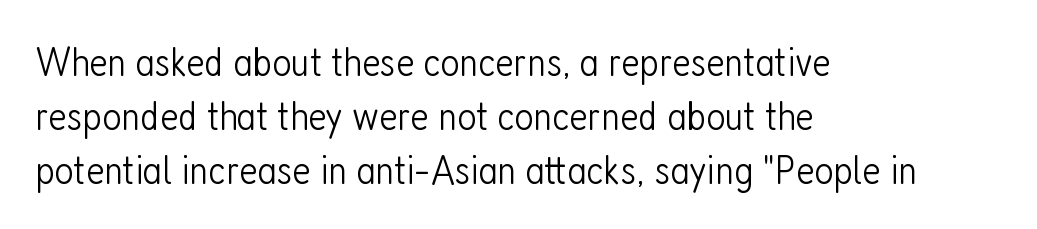
Font category for this specimen: sans-serif. Is this a fixed-width face? No — the glyphs have proportional, varying widths. Inter-character spacing is left at the font's built-in metrics. The axis of the letterforms is exactly vertical. Normally led — the rows are evenly, conventionally spaced. Stem width sits at or under what a default text font uses.
